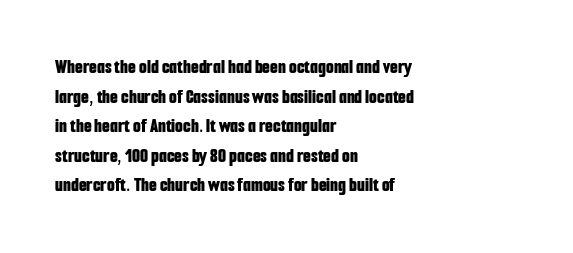
The image shows 20 px bold type, upright; set left-aligned, normal line spacing (1.48x), normal letter spacing, not underlined.
